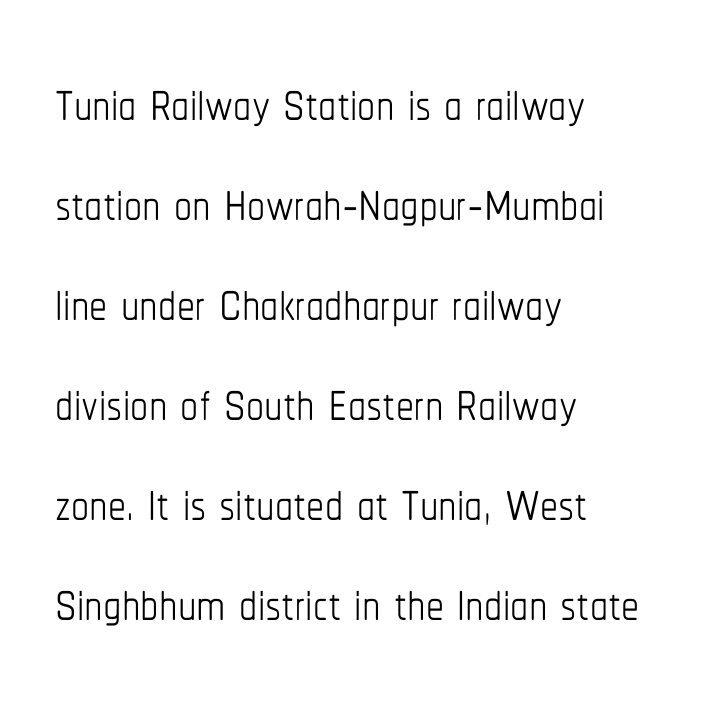
Q: Is the text bold? A: No.
Q: Is the text italic (slanted)? A: No, it is upright.
Q: Is the text underlined? A: No.
Q: How is the paragraph aligned? A: Left-aligned.
Q: Is the spacing between letters normal or unusually wide? A: Normal.
Q: Is the spacing between lines tight, normal or loose? A: Normal.
Q: Width (condensed, normal, or wide)? A: Condensed.
Q: Stroke contrast? A: Low.
Q: x-height? A: Medium.
Q: Monospaced? A: No.
